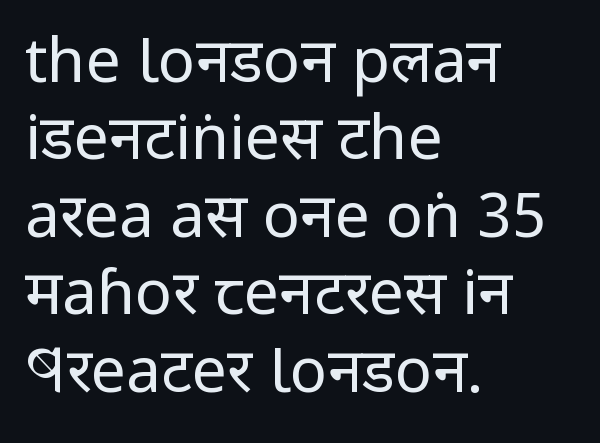
{"serif": "no", "italic": "no", "bold": "no", "weight": "regular", "width": "condensed", "stroke_contrast": "low", "x_height": "large", "monospaced": "no", "underline": "no", "align": "left", "line_spacing": "normal", "line_spacing_ratio": 1.25, "letter_spacing": "normal", "letter_spacing_em": 0.0, "glyph_px": 62}
